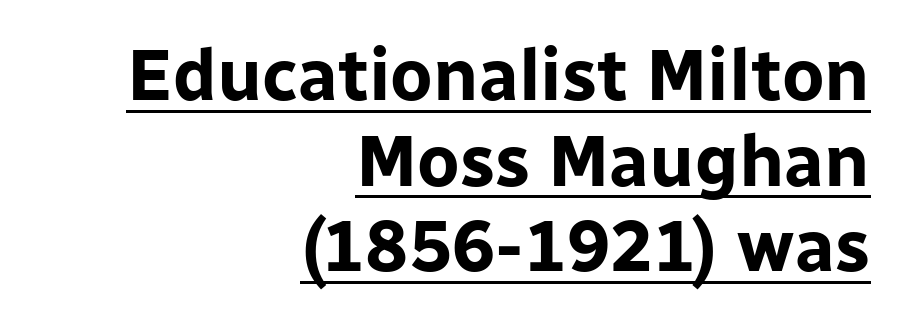
The image shows 72 px bold sans-serif type, upright; set right-aligned, line spacing 1.19x, normal letter spacing, underlined; low stroke contrast and a medium x-height.
